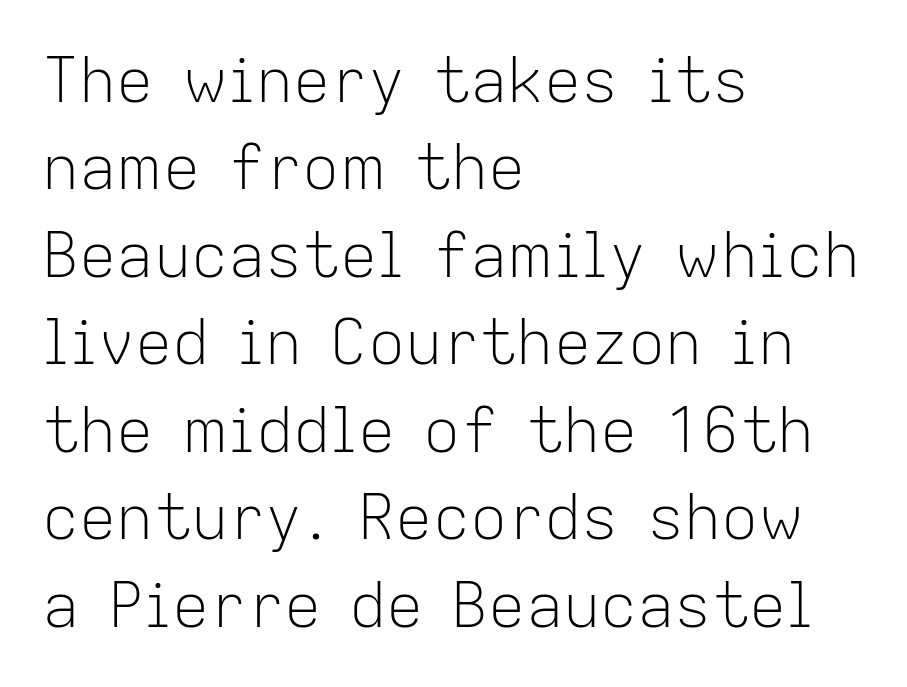
{"serif": "no", "italic": "no", "bold": "no", "weight": "light", "width": "normal", "stroke_contrast": "low", "x_height": "medium", "monospaced": "no", "underline": "no", "align": "left", "line_spacing": "normal", "line_spacing_ratio": 1.41, "letter_spacing": "normal", "letter_spacing_em": 0.0, "glyph_px": 62}
